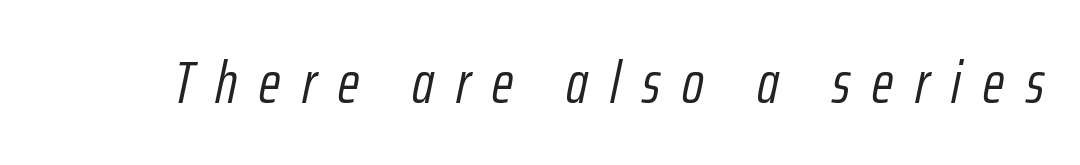
The image shows 59 px light, condensed type, italic (leaning right); set unusually wide letter spacing (+0.37 em), not underlined; low stroke contrast and a medium x-height.
